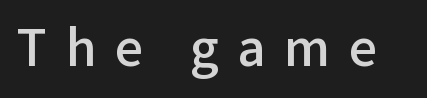
The image shows 50 px semibold sans-serif type, upright; set unusually wide letter spacing (+0.36 em), not underlined; low stroke contrast and a medium x-height.
